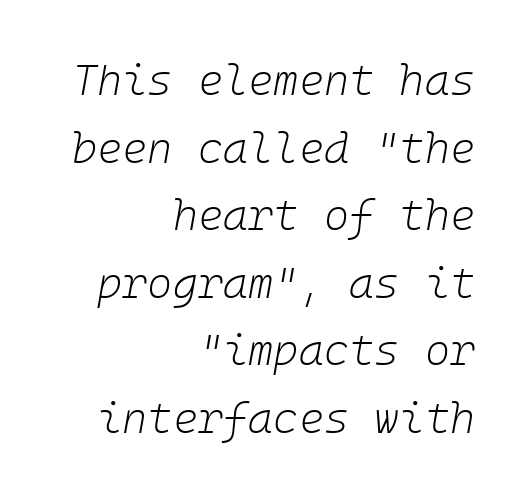
Q: Is the text bold? A: No.
Q: Is the text italic (slanted)? A: Yes, it leans right by about 10 degrees.
Q: Is the text underlined? A: No.
Q: How is the paragraph aligned? A: Right-aligned.
Q: Is the spacing between letters normal or unusually wide? A: Normal.
Q: Is the spacing between lines tight, normal or loose? A: Normal.
Q: Width (condensed, normal, or wide)? A: Normal.
Q: Stroke contrast? A: Low.
Q: x-height? A: Medium.
